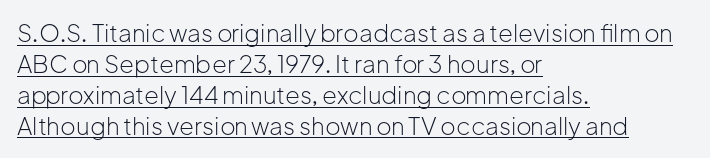
The image shows 24 px text type, upright; set left-aligned, normal line spacing (1.29x), normal letter spacing, underlined.
